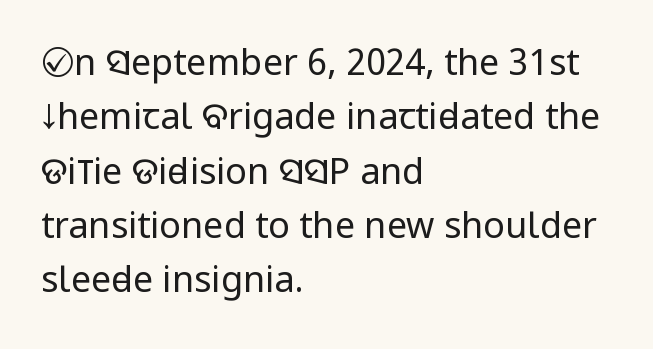
{"serif": "no", "italic": "no", "bold": "no", "weight": "regular", "width": "condensed", "stroke_contrast": "low", "x_height": "large", "monospaced": "no", "underline": "no", "align": "left", "line_spacing": "normal", "line_spacing_ratio": 1.51, "letter_spacing": "normal", "letter_spacing_em": 0.0, "glyph_px": 36}
